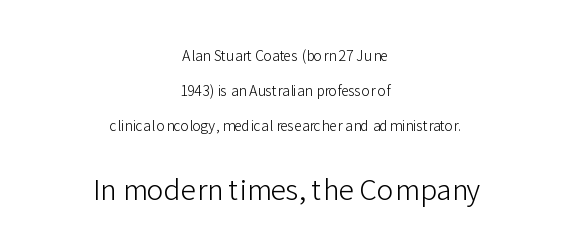
Which chunk is bigger? The second one — the bottom block dwarfs the top. The cut favours lightness, reaching ordinary text weight at its darkest. The block of text is sparse from top to bottom, with ample space between rows. Compared with a flush-left layout, this one balances lines on the center instead. You can tell from the bare stems that sans-serif type was used.
